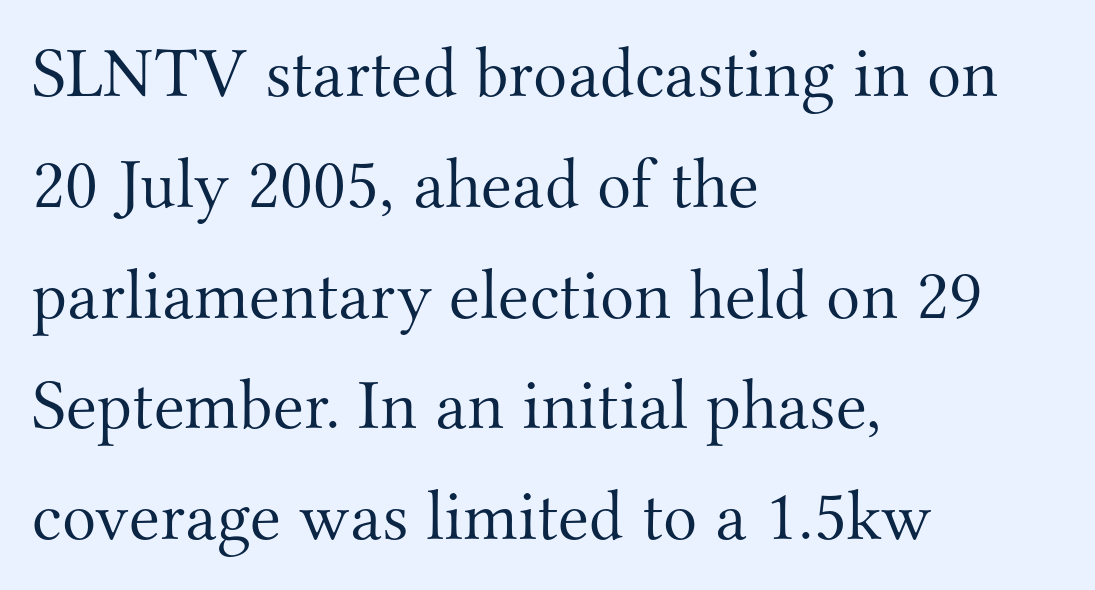
The image shows 71 px light serif type, upright; set left-aligned, normal line spacing (1.56x), normal letter spacing, not underlined; medium stroke contrast and a small x-height.
